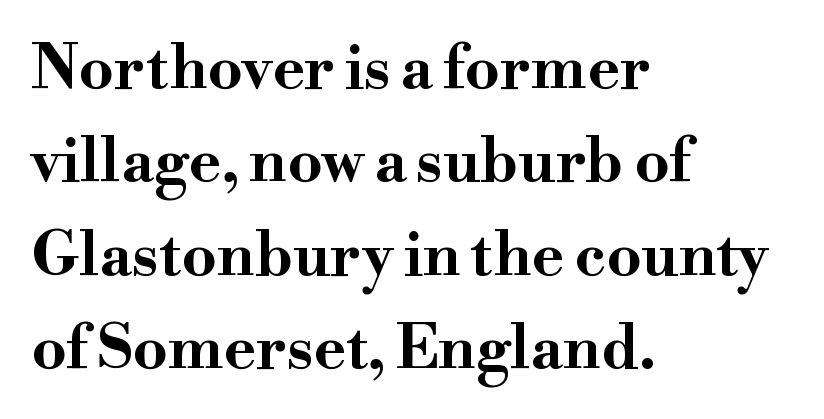
Q: Is the text bold? A: Yes.
Q: Is the text italic (slanted)? A: No, it is upright.
Q: Is the typeface a serif or a sans-serif typeface? A: Serif.
Q: Is the text underlined? A: No.
Q: How is the paragraph aligned? A: Left-aligned.
Q: Is the spacing between letters normal or unusually wide? A: Normal.
Q: Is the spacing between lines tight, normal or loose? A: Normal.
Q: Width (condensed, normal, or wide)? A: Wide.
Q: Stroke contrast? A: High.
Q: x-height? A: Small.
Q: Monospaced? A: No.
